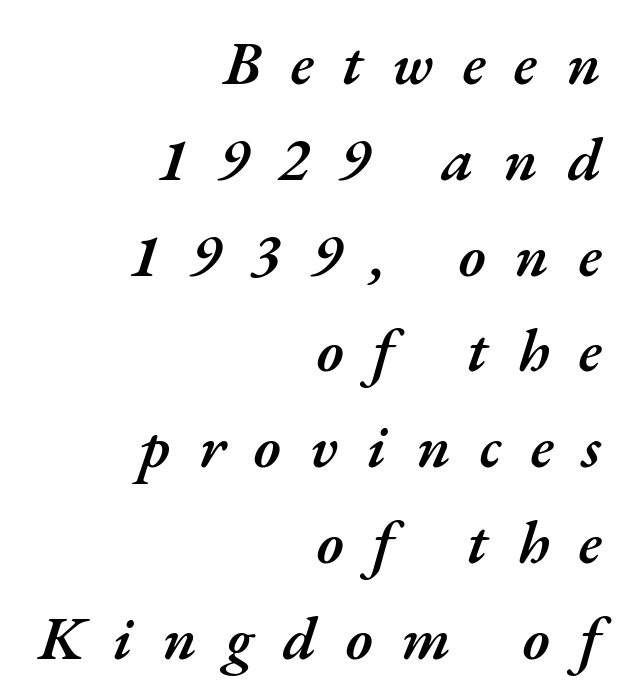
The image shows 61 px semibold type, italic (leaning right); set right-aligned, normal line spacing (1.57x), unusually wide letter spacing (+0.48 em), not underlined; medium stroke contrast and a small x-height.
